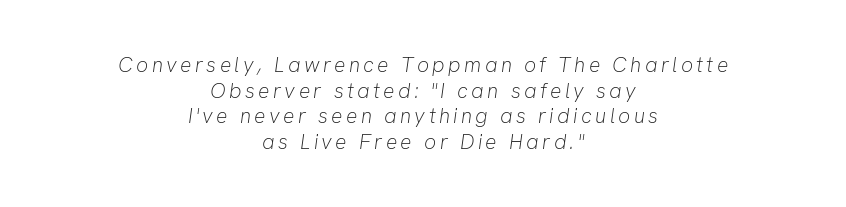
Unbolded letterforms with no extra heft. It's the slanting kind of type. Honestly, there is no underline to notice here at all. The compositor balanced each line on the midline.
